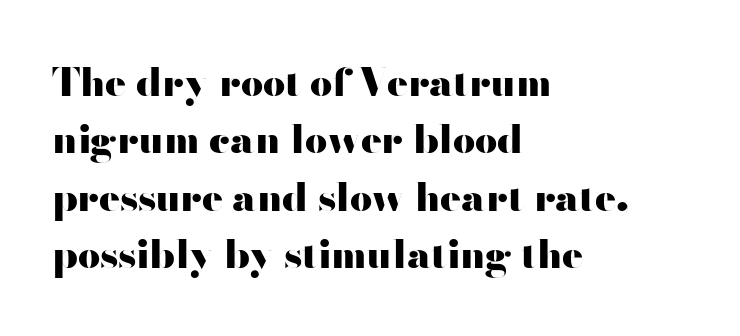
The image shows 39 px heavy, wide type, upright; set left-aligned, normal line spacing (1.47x), normal letter spacing, not underlined; high stroke contrast and a small x-height.
